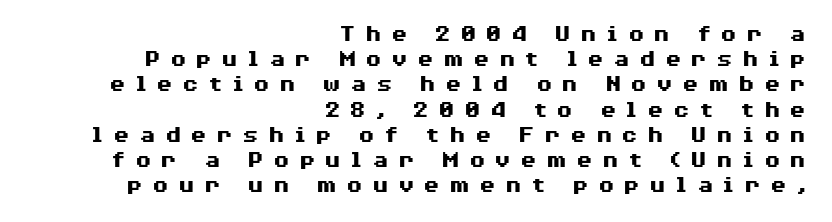
{"italic": "no", "bold": "yes", "underline": "no", "align": "right", "line_spacing": "tight", "line_spacing_ratio": 1.05, "letter_spacing": "wide", "letter_spacing_em": 0.38, "glyph_px": 24}
